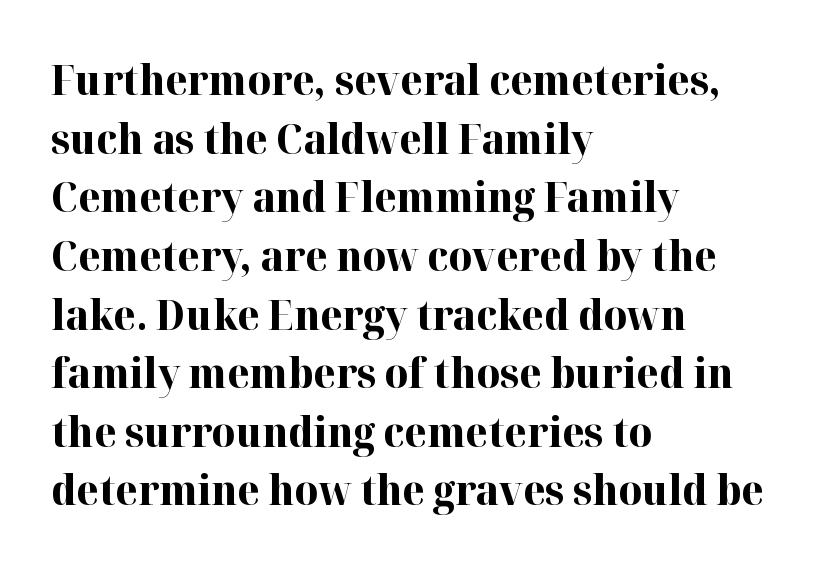
{"serif": "yes", "italic": "no", "bold": "yes", "weight": "bold", "width": "normal", "stroke_contrast": "high", "x_height": "medium", "monospaced": "no", "underline": "no", "align": "left", "line_spacing": "normal", "line_spacing_ratio": 1.43, "letter_spacing": "normal", "letter_spacing_em": 0.0, "glyph_px": 41}
